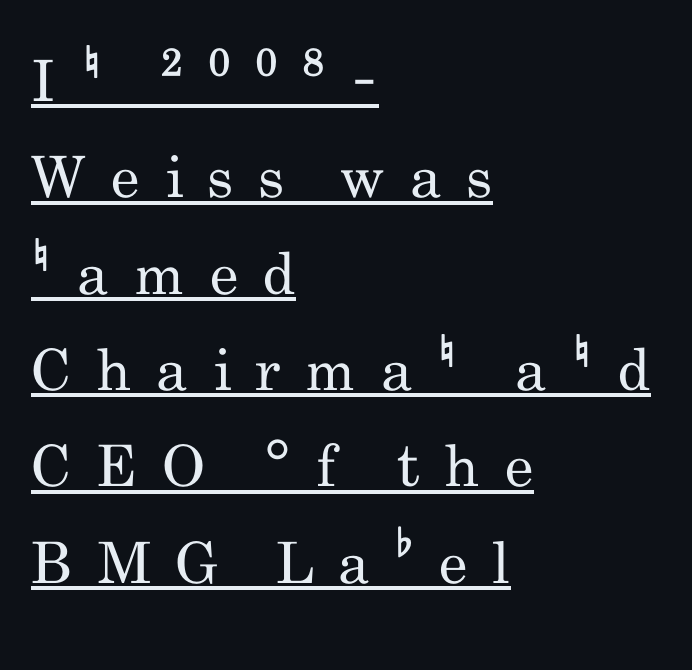
Q: Is the text bold? A: No.
Q: Is the text italic (slanted)? A: No, it is upright.
Q: Is the typeface a serif or a sans-serif typeface? A: Sans-serif.
Q: Is the text underlined? A: Yes.
Q: How is the paragraph aligned? A: Left-aligned.
Q: Is the spacing between letters normal or unusually wide? A: Unusually wide.
Q: Is the spacing between lines tight, normal or loose? A: Normal.
Q: Width (condensed, normal, or wide)? A: Condensed.
Q: Stroke contrast? A: Low.
Q: x-height? A: Small.
Q: Monospaced? A: No.
